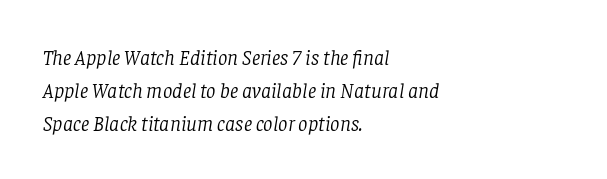
{"italic": "yes", "lean": "right", "slant_degrees": 8, "bold": "no", "underline": "no", "align": "left", "line_spacing": "normal", "line_spacing_ratio": 1.57, "letter_spacing": "normal", "letter_spacing_em": 0.0, "glyph_px": 21}
